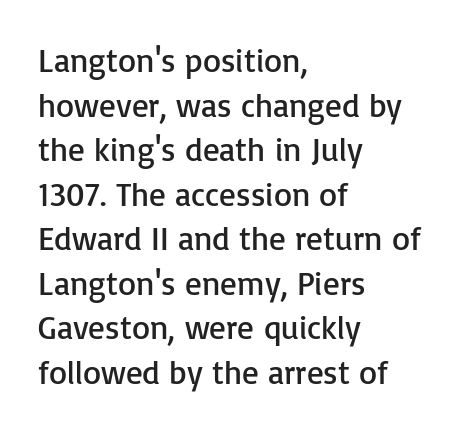
Vertically, the passage feels balanced, rows spaced as you'd expect. The strip under each line holds only bare page. Here the designer chose a conventional face with non-uniform glyph widths. Compared with typical body copy, the letter spacing here is the same. This sample uses a sans-serif face. A quiet, ordinary-to-light weight characterises the typeface.
